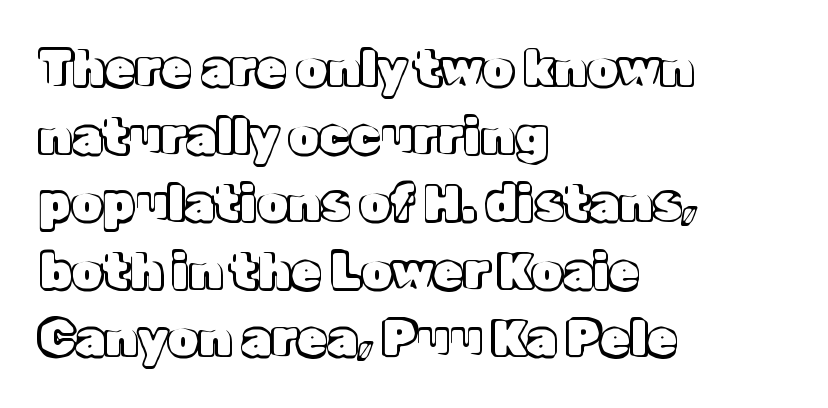
{"italic": "no", "width": "normal", "x_height": "medium", "monospaced": "no", "underline": "no", "align": "left", "line_spacing": "normal", "line_spacing_ratio": 1.38, "letter_spacing": "normal", "letter_spacing_em": 0.0, "glyph_px": 49}
